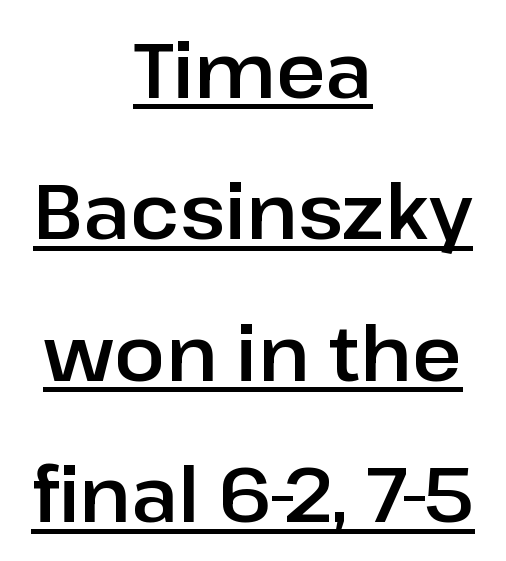
{"serif": "no", "italic": "no", "width": "normal", "stroke_contrast": "low", "x_height": "medium", "monospaced": "no", "underline": "yes", "align": "center", "line_spacing_ratio": 1.86, "letter_spacing": "normal", "letter_spacing_em": 0.0, "glyph_px": 76}
